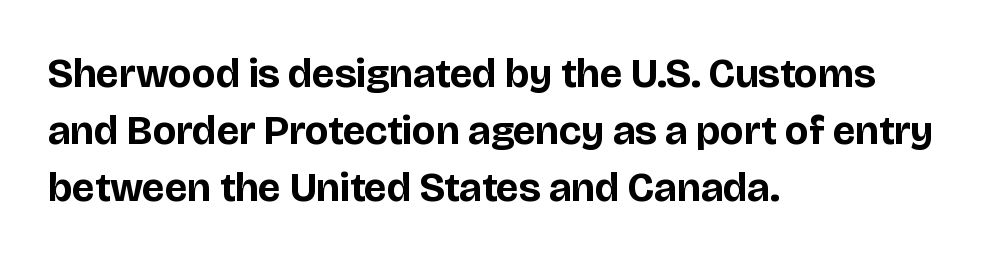
You'd pick this weight for a headline — it's a proper bold. Character widths vary here, with narrow letters taking less room than wide ones. The gap between lines stays unmarked. A classic flush-left, rag-right setting is used for this passage. A typesetter would mark this as roman, not italic. Default kerning and tracking; the words read as compact shapes.
